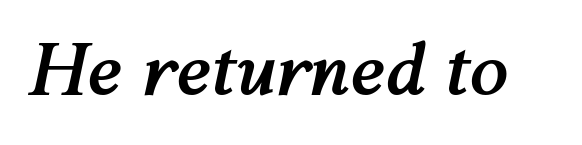
Q: Is the text bold? A: Yes.
Q: Is the text italic (slanted)? A: Yes, it leans right by about 12 degrees.
Q: Is the text underlined? A: No.
Q: Is the spacing between letters normal or unusually wide? A: Normal.
Q: Width (condensed, normal, or wide)? A: Normal.
Q: Stroke contrast? A: Medium.
Q: x-height? A: Medium.
Q: Monospaced? A: No.
